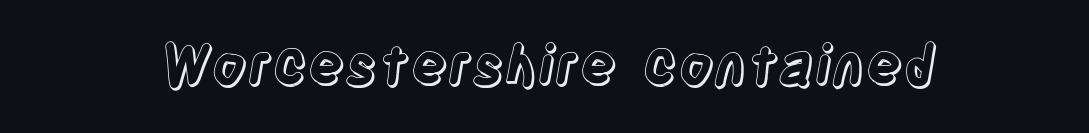
{"width": "condensed", "x_height": "large", "monospaced": "no", "underline": "no", "letter_spacing": "normal", "letter_spacing_em": 0.0, "glyph_px": 55}
